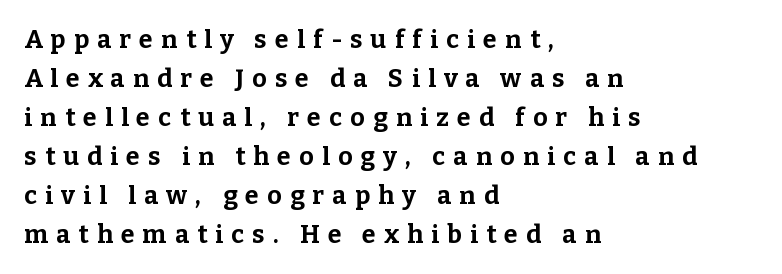
Q: Is the text bold? A: Yes.
Q: Is the text italic (slanted)? A: No, it is upright.
Q: Is the text underlined? A: No.
Q: How is the paragraph aligned? A: Left-aligned.
Q: Is the spacing between letters normal or unusually wide? A: Unusually wide.
Q: Is the spacing between lines tight, normal or loose? A: Normal.
